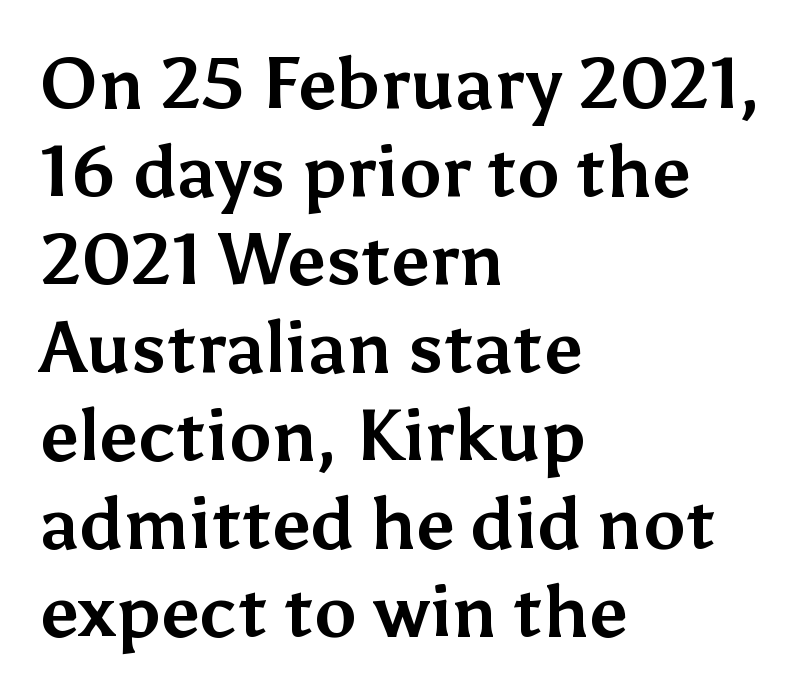
A dark, heavy texture on the line: the type is bold. The letterforms sit shoulder to shoulder at normal distance. All the whitespace from short lines collects on the right. The string is rendered with underlining switched off.
